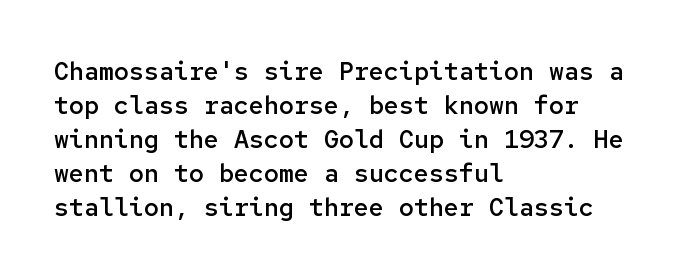
{"italic": "no", "bold": "semi", "underline": "no", "align": "left", "line_spacing": "normal", "line_spacing_ratio": 1.36, "letter_spacing": "normal", "letter_spacing_em": 0.0, "glyph_px": 25}
